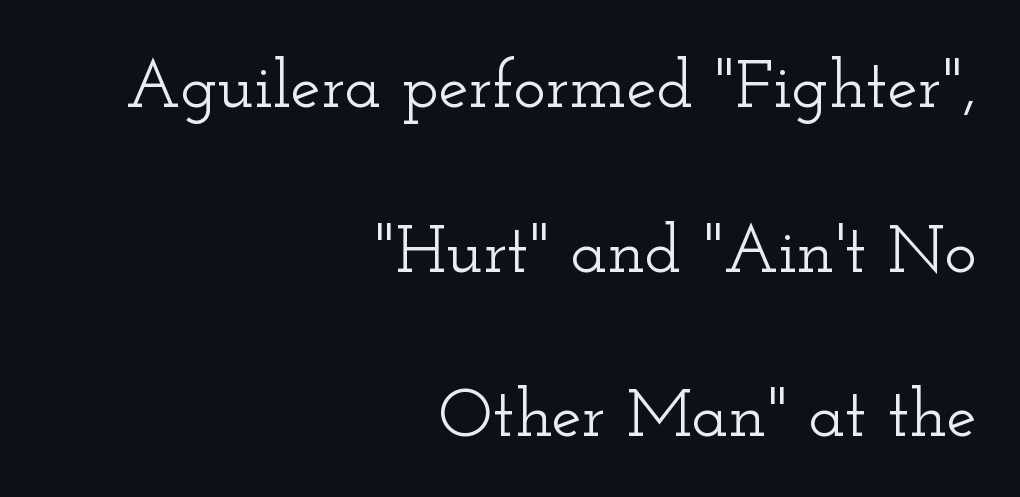
The image shows 68 px wide serif type, upright; set right-aligned, loose line spacing (2.42x), normal letter spacing, not underlined; low stroke contrast and a small x-height.
